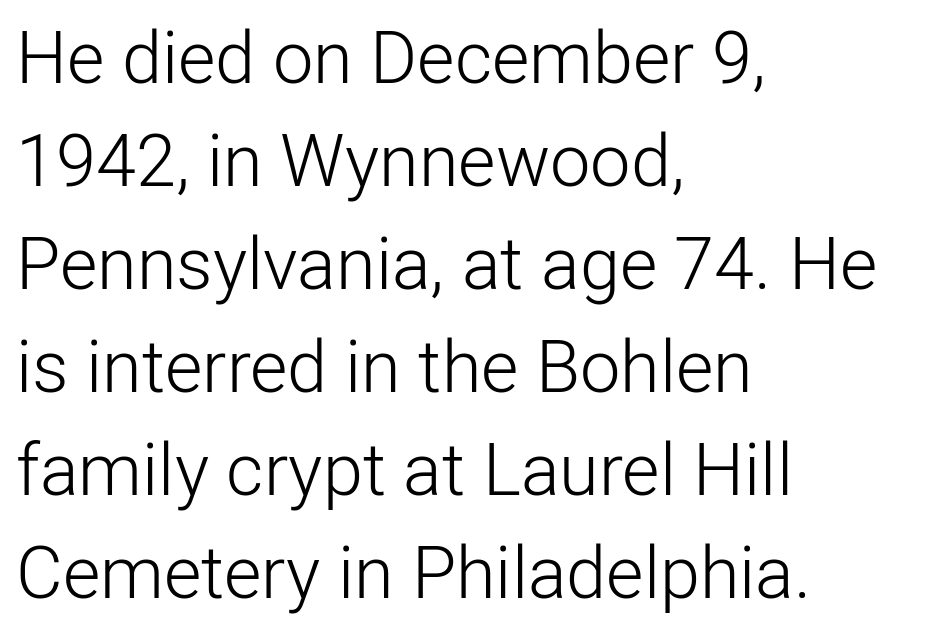
{"serif": "no", "italic": "no", "bold": "no", "weight": "light", "width": "normal", "stroke_contrast": "low", "x_height": "medium", "monospaced": "no", "underline": "no", "align": "left", "line_spacing": "normal", "line_spacing_ratio": 1.43, "letter_spacing": "normal", "letter_spacing_em": 0.0, "glyph_px": 72}
